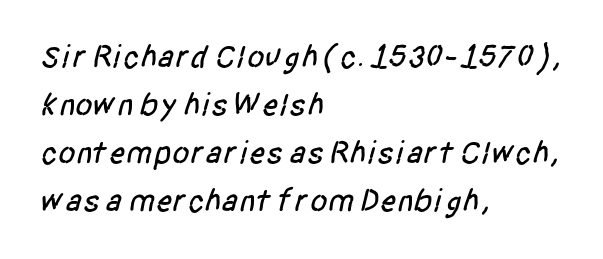
{"serif": "no", "width": "condensed", "stroke_contrast": "low", "x_height": "large", "monospaced": "no", "underline": "no", "align": "left", "line_spacing": "normal", "line_spacing_ratio": 1.5, "letter_spacing": "normal", "letter_spacing_em": 0.0, "glyph_px": 32}
